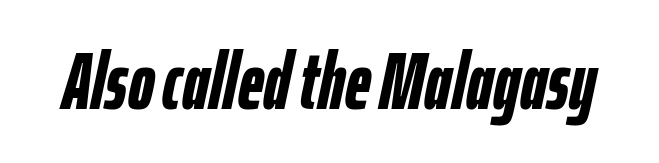
{"italic": "yes", "lean": "right", "slant_degrees": 12, "bold": "yes", "weight": "semibold", "width": "condensed", "stroke_contrast": "low", "x_height": "medium", "monospaced": "no", "underline": "no", "letter_spacing": "normal", "letter_spacing_em": 0.0, "glyph_px": 80}
